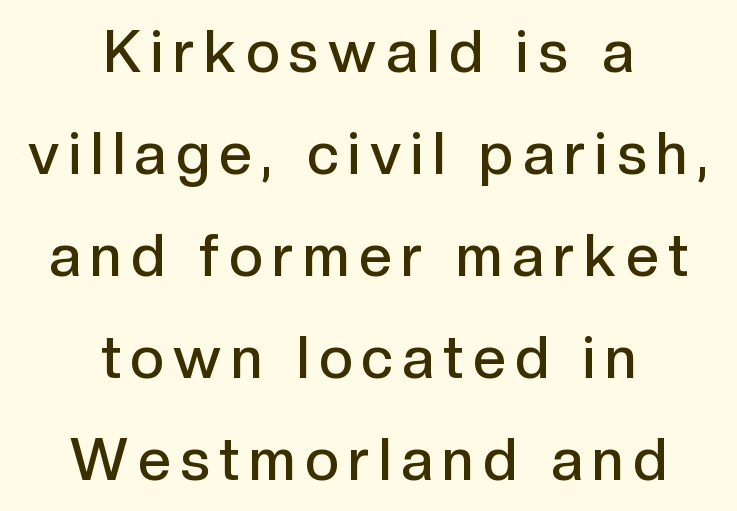
The image shows 58 px semibold sans-serif type, upright; set centered, line spacing 1.76x, not underlined; a medium x-height.
